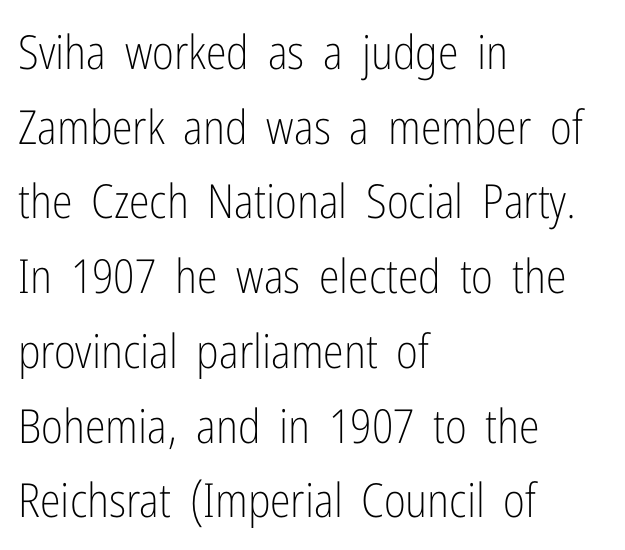
Q: Is the text bold? A: No.
Q: Is the text italic (slanted)? A: No, it is upright.
Q: Is the typeface a serif or a sans-serif typeface? A: Sans-serif.
Q: Is the text underlined? A: No.
Q: How is the paragraph aligned? A: Left-aligned.
Q: Is the spacing between letters normal or unusually wide? A: Normal.
Q: Is the spacing between lines tight, normal or loose? A: Normal.
Q: Width (condensed, normal, or wide)? A: Condensed.
Q: Stroke contrast? A: Low.
Q: x-height? A: Medium.
Q: Monospaced? A: No.
